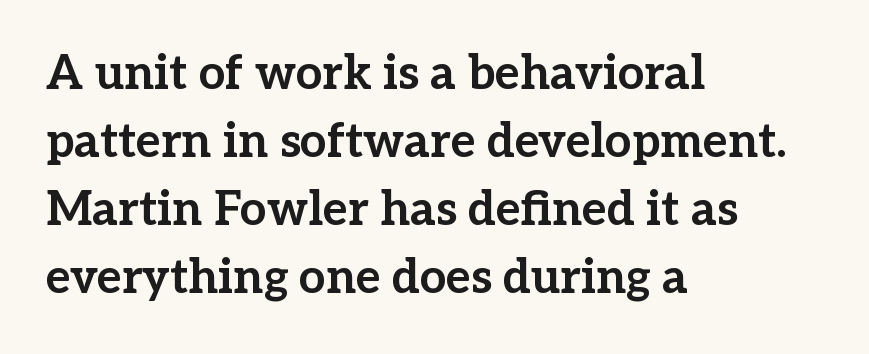
The image shows 47 px bold serif type, upright; set left-aligned, normal line spacing (1.45x), normal letter spacing, not underlined; low stroke contrast and a medium x-height.
